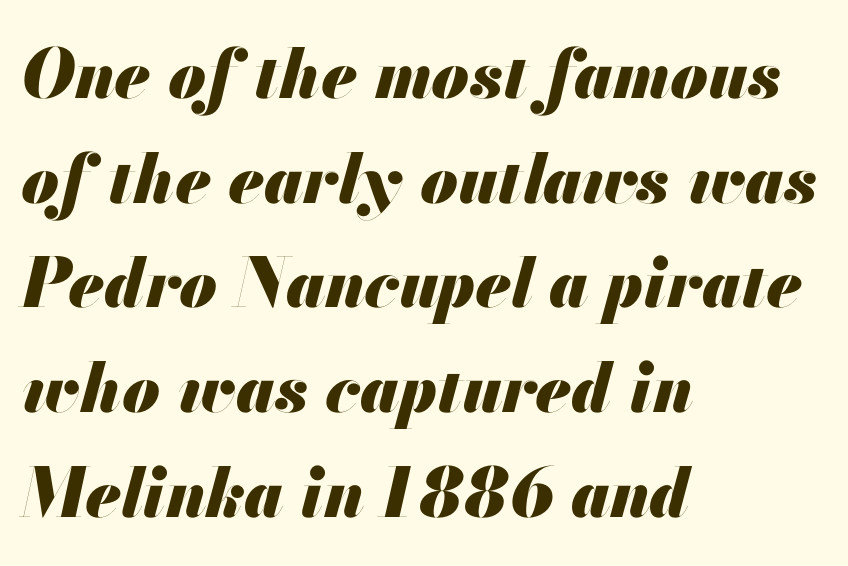
Q: Is the text bold? A: Yes.
Q: Is the text italic (slanted)? A: Yes, it leans right by about 13 degrees.
Q: Is the text underlined? A: No.
Q: How is the paragraph aligned? A: Left-aligned.
Q: Is the spacing between letters normal or unusually wide? A: Normal.
Q: Is the spacing between lines tight, normal or loose? A: Normal.
Q: Width (condensed, normal, or wide)? A: Normal.
Q: Stroke contrast? A: Medium.
Q: x-height? A: Small.
Q: Monospaced? A: No.
